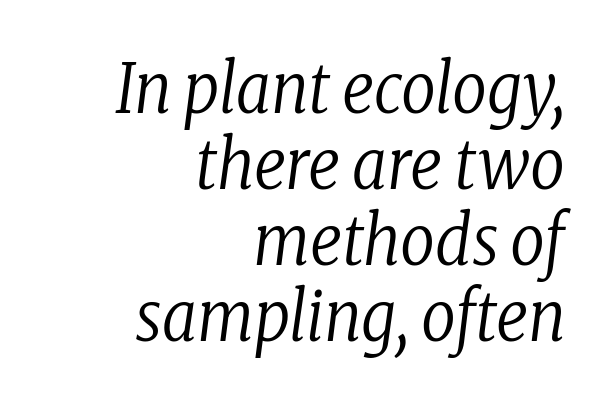
Q: Is the text bold? A: No.
Q: Is the text italic (slanted)? A: Yes, it leans right by about 8 degrees.
Q: Is the typeface a serif or a sans-serif typeface? A: Serif.
Q: Is the text underlined? A: No.
Q: How is the paragraph aligned? A: Right-aligned.
Q: Is the spacing between letters normal or unusually wide? A: Normal.
Q: Is the spacing between lines tight, normal or loose? A: Tight.
Q: Width (condensed, normal, or wide)? A: Condensed.
Q: Stroke contrast? A: Low.
Q: x-height? A: Medium.
Q: Monospaced? A: No.
